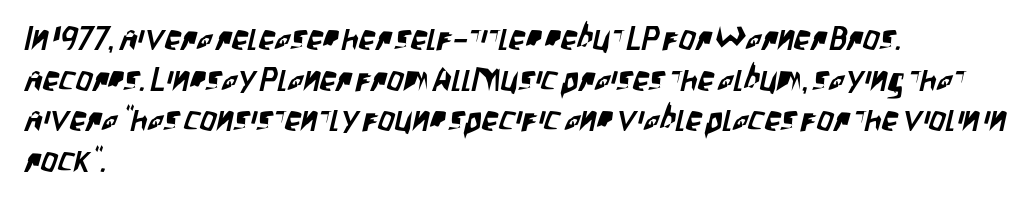
The letters advance in unequal steps, a hallmark of proportional type. Characters follow at the spacing the type designer built in. The typesetter chose a ragged-right arrangement here. Descenders hang freely into open space. A sans-serif font was chosen for this passage.
